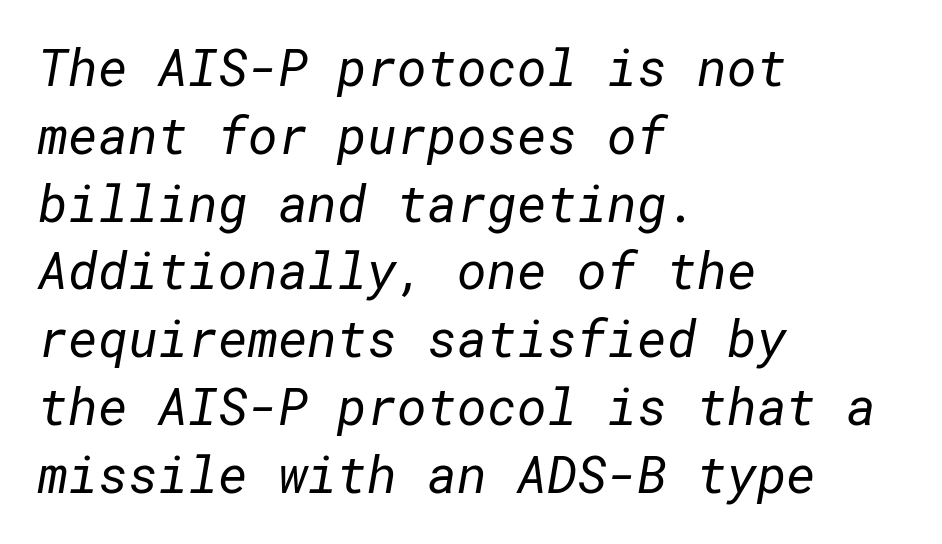
{"serif": "no", "bold": "no", "weight": "regular", "width": "normal", "stroke_contrast": "low", "x_height": "medium", "underline": "no", "align": "left", "line_spacing": "normal", "line_spacing_ratio": 1.33, "letter_spacing": "normal", "letter_spacing_em": 0.0, "glyph_px": 51}
